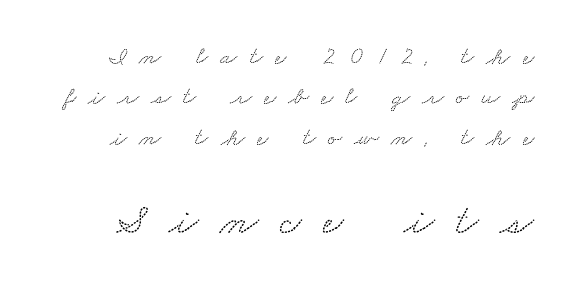
The image shows 44 px wide serif type; set normal line spacing (1.62x), unusually wide letter spacing (+0.49 em), not underlined; the second (bottom) block is 1.76x larger; low stroke contrast and a small x-height.
